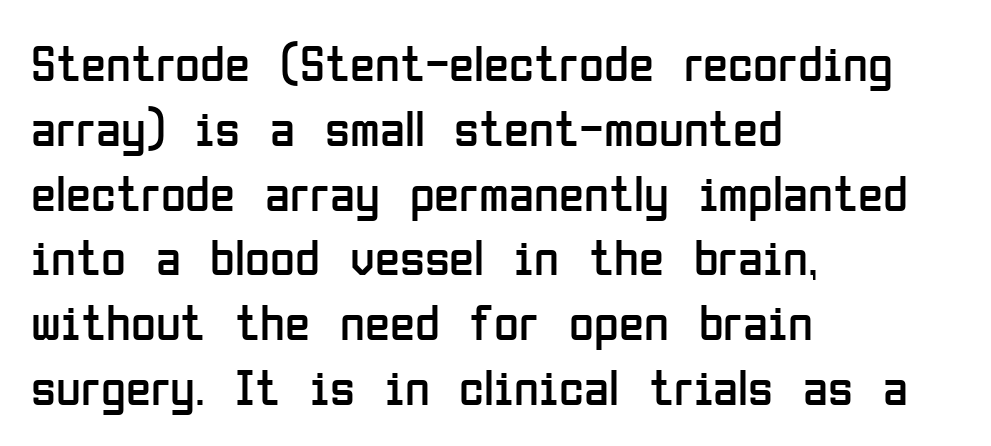
The image shows 51 px regular-weight, condensed sans-serif type, upright; set left-aligned, normal line spacing (1.27x), normal letter spacing, not underlined; low stroke contrast and a medium x-height.
